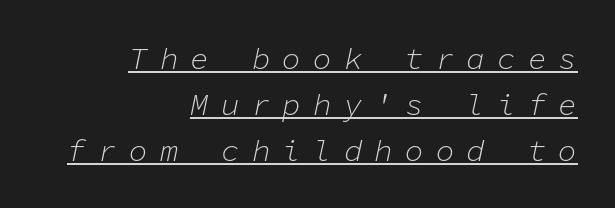
The image shows 31 px light type, italic (leaning right), monospaced; set right-aligned, normal line spacing (1.48x), unusually wide letter spacing (+0.39 em), underlined; low stroke contrast and a medium x-height.
